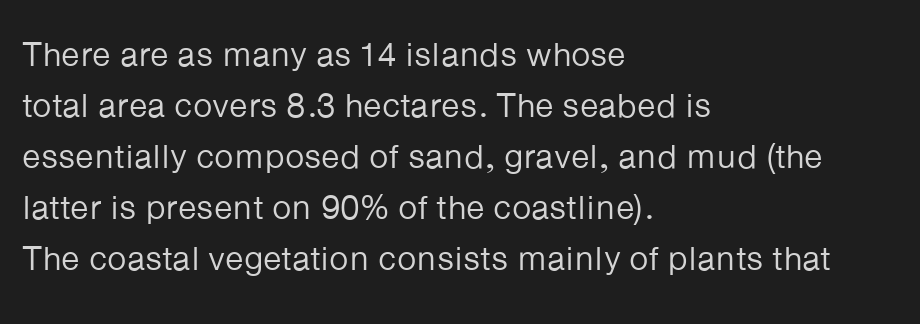
Q: Is the text bold? A: No.
Q: Is the text italic (slanted)? A: No, it is upright.
Q: Is the typeface a serif or a sans-serif typeface? A: Sans-serif.
Q: Is the text underlined? A: No.
Q: How is the paragraph aligned? A: Left-aligned.
Q: Is the spacing between letters normal or unusually wide? A: Normal.
Q: Is the spacing between lines tight, normal or loose? A: Normal.
Q: Width (condensed, normal, or wide)? A: Normal.
Q: Stroke contrast? A: Low.
Q: x-height? A: Medium.
Q: Monospaced? A: No.
